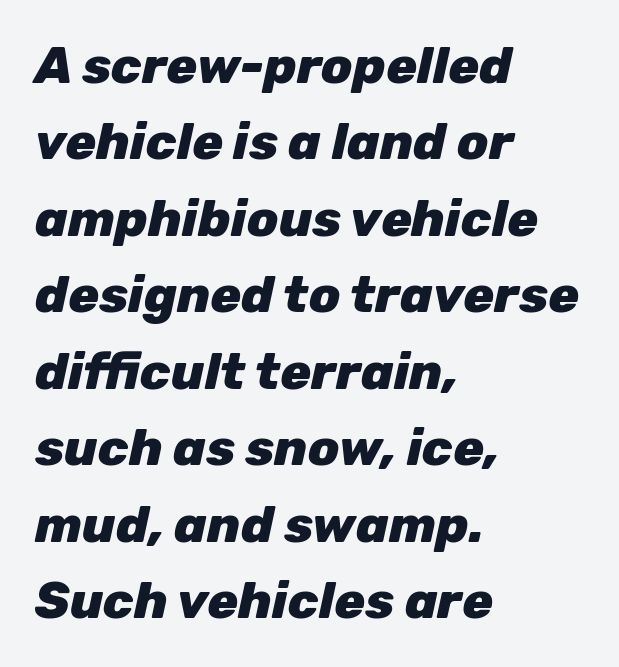
The image shows 51 px heavy type, italic (leaning right); set left-aligned, normal line spacing (1.5x), normal letter spacing, not underlined; low stroke contrast and a medium x-height.
